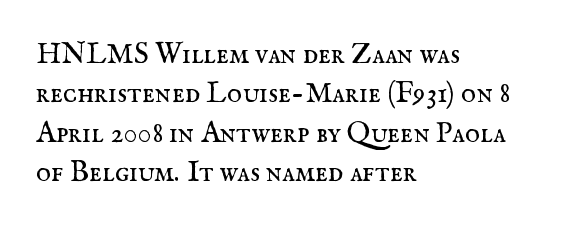
In terms of leading, this rendering sits right in the middle. The lettering stays uniformly vertical, giving the passage a roman look. The lines are quadded left. The text was rendered using a seriffed face with decorative stroke endings. The line texture is even and compact thanks to regular tracking.
